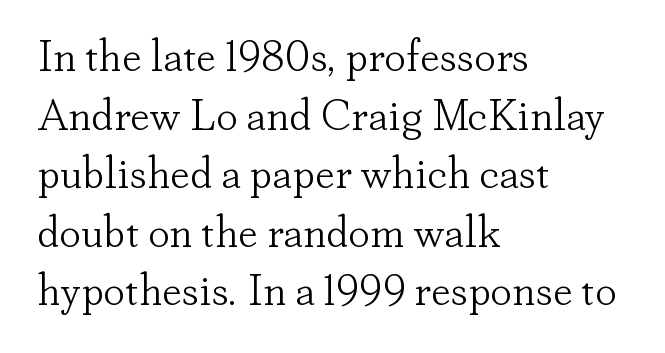
The image shows 44 px light serif type, upright; set left-aligned, normal line spacing (1.33x), normal letter spacing, not underlined; low stroke contrast and a small x-height.
